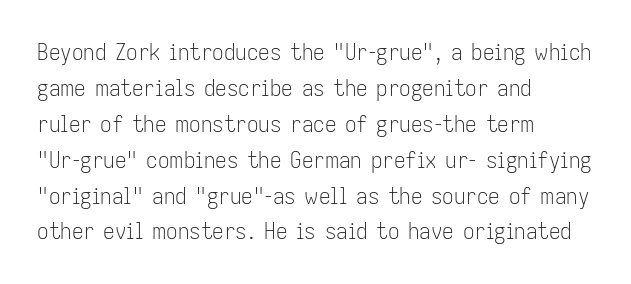
The image shows 23 px text type, upright; set left-aligned, normal line spacing (1.56x), normal letter spacing, not underlined.
